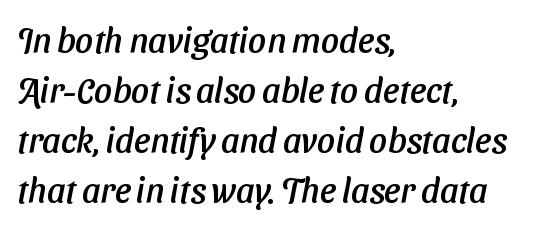
The image shows 35 px sans-serif type; set left-aligned, normal line spacing (1.43x), normal letter spacing, not underlined; low stroke contrast and a medium x-height.
